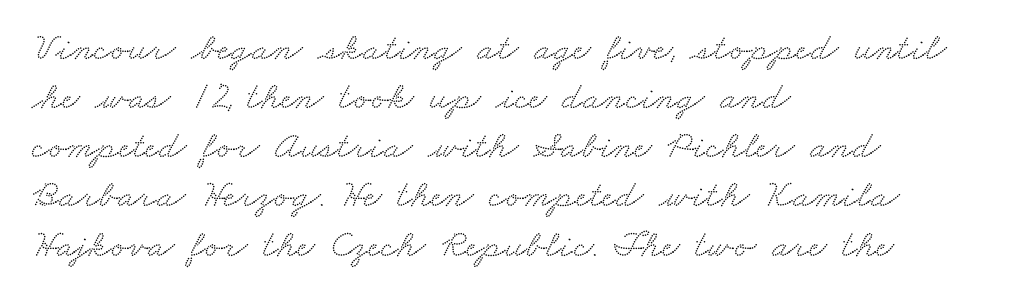
{"serif": "yes", "width": "wide", "stroke_contrast": "medium", "x_height": "small", "monospaced": "no", "underline": "no", "align": "left", "line_spacing": "normal", "line_spacing_ratio": 1.26, "letter_spacing": "normal", "letter_spacing_em": 0.0, "glyph_px": 39}
